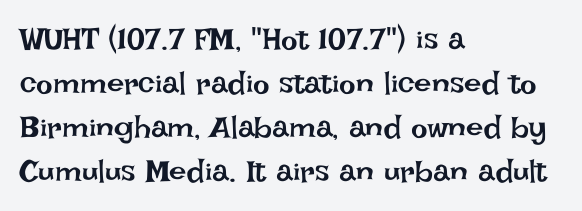
The image shows 31 px regular-weight type, upright; set left-aligned, normal line spacing (1.42x), normal letter spacing, not underlined; low stroke contrast and a large x-height.
